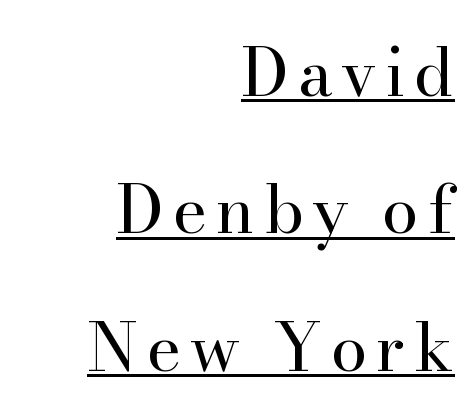
Q: Is the text bold? A: No.
Q: Is the text italic (slanted)? A: No, it is upright.
Q: Is the typeface a serif or a sans-serif typeface? A: Serif.
Q: Is the text underlined? A: Yes.
Q: How is the paragraph aligned? A: Right-aligned.
Q: Is the spacing between lines tight, normal or loose? A: Loose.
Q: Width (condensed, normal, or wide)? A: Normal.
Q: Stroke contrast? A: High.
Q: x-height? A: Small.
Q: Monospaced? A: No.
